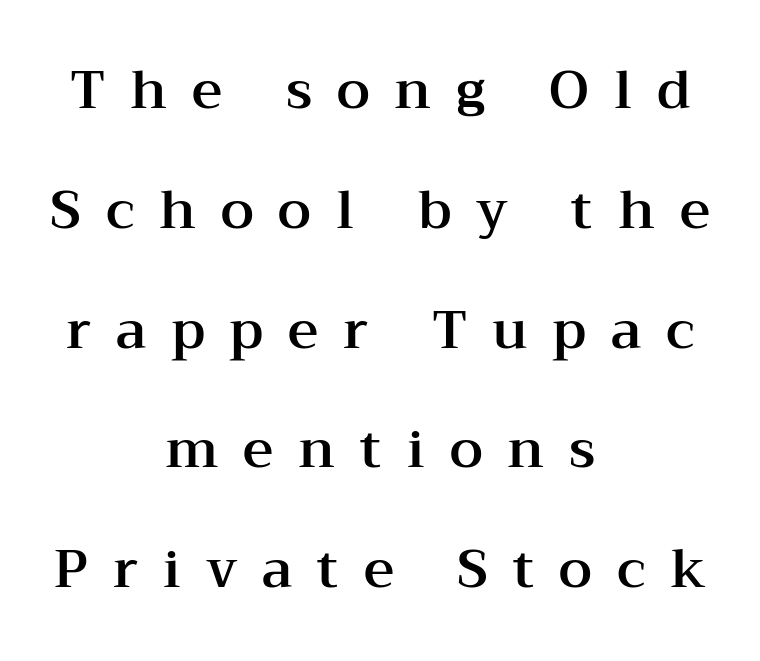
Q: Is the text italic (slanted)? A: No, it is upright.
Q: Is the typeface a serif or a sans-serif typeface? A: Serif.
Q: Is the text underlined? A: No.
Q: How is the paragraph aligned? A: Centered.
Q: Is the spacing between letters normal or unusually wide? A: Unusually wide.
Q: Is the spacing between lines tight, normal or loose? A: Loose.
Q: Width (condensed, normal, or wide)? A: Wide.
Q: Stroke contrast? A: Medium.
Q: x-height? A: Medium.
Q: Monospaced? A: No.
